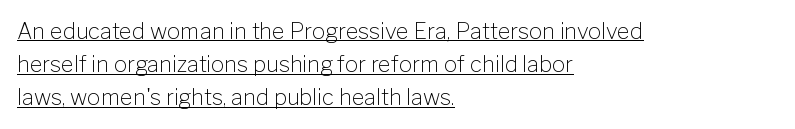
{"italic": "no", "bold": "no", "underline": "yes", "align": "left", "line_spacing": "normal", "line_spacing_ratio": 1.51, "letter_spacing": "normal", "letter_spacing_em": 0.0, "glyph_px": 22}
